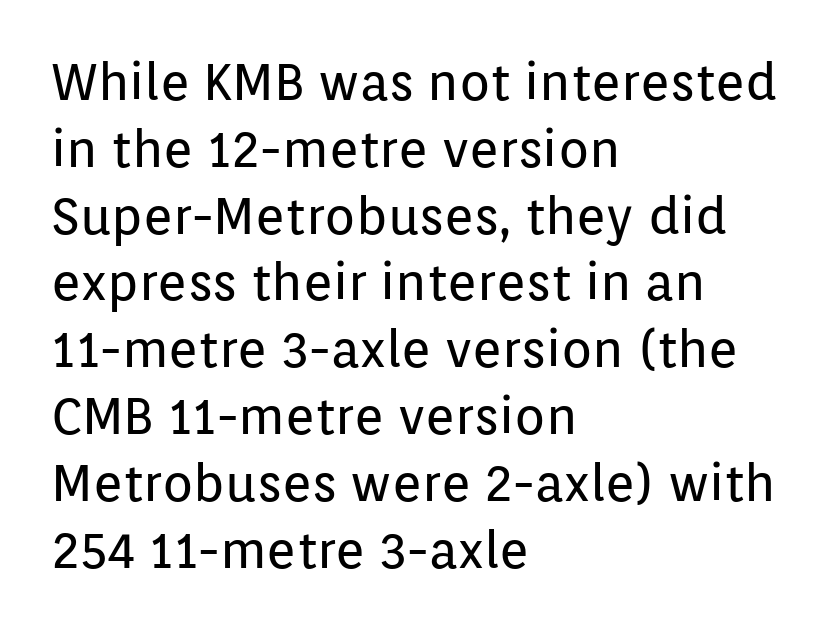
Check the space under the baseline: it is left empty. Each word holds together tightly as a unit, with standard inter-letter gaps. Casual observation: everything's shoved over to the left. The characters are drawn with everyday or finer stroke widths.
